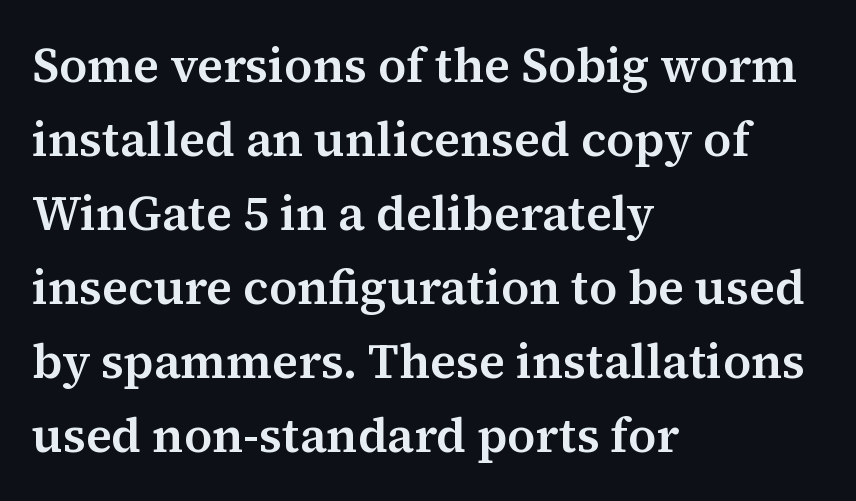
The image shows 48 px serif type, upright; set left-aligned, normal line spacing (1.54x), normal letter spacing, not underlined; medium stroke contrast and a medium x-height.
